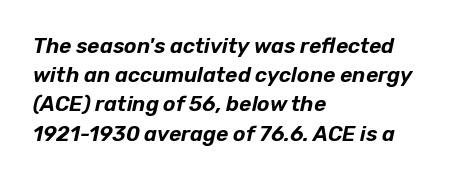
This block has exactly the height ordinary leading produces. The passage is arranged the way most books set body copy — flush left. Default kerning and tracking; the words read as compact shapes. The glyphs are unaccompanied by any horizontal stroke below them.
